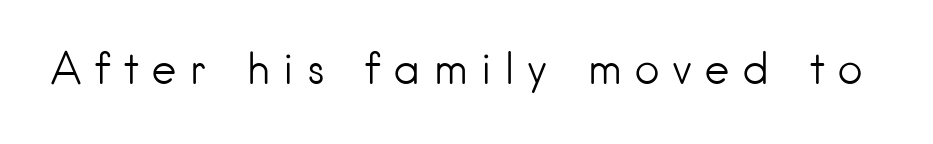
The image shows 44 px light sans-serif type, upright; set unusually wide letter spacing (+0.27 em), not underlined; low stroke contrast and a small x-height.
